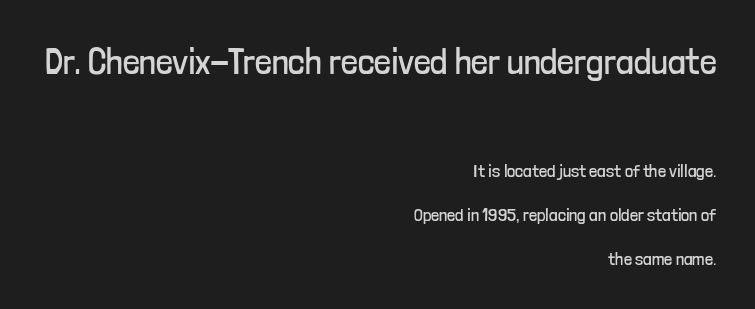
Q: Is the text bold? A: No.
Q: Is the text italic (slanted)? A: No, it is upright.
Q: Is the typeface a serif or a sans-serif typeface? A: Sans-serif.
Q: Is the text underlined? A: No.
Q: How is the paragraph aligned? A: Right-aligned.
Q: Is the spacing between letters normal or unusually wide? A: Normal.
Q: Is the spacing between lines tight, normal or loose? A: Loose.
Q: Which block of text is set in a larger size, the first (top) or the second (bottom)? A: The first (top) one.
Q: Width (condensed, normal, or wide)? A: Condensed.
Q: Stroke contrast? A: Low.
Q: x-height? A: Medium.
Q: Monospaced? A: No.
